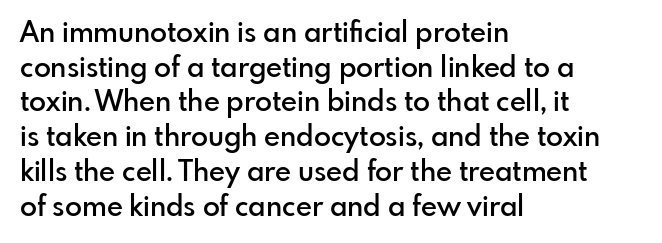
Compared with a centered layout, this one pins lines to the left instead. Do the characters align in a grid? No, the font is proportional. The passage shown is typeset with a sans-serif family. Students, note that the glyphs here touch the page at normal intervals. Quick note: underline off. This is moderately heavy type, rendered in semibold.
